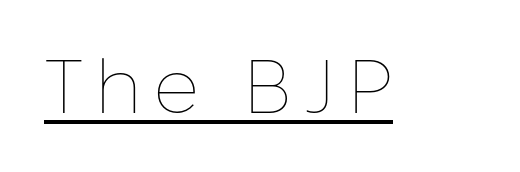
{"italic": "no", "bold": "no", "weight": "thin", "width": "normal", "stroke_contrast": "low", "x_height": "medium", "monospaced": "no", "underline": "yes", "glyph_px": 76}
